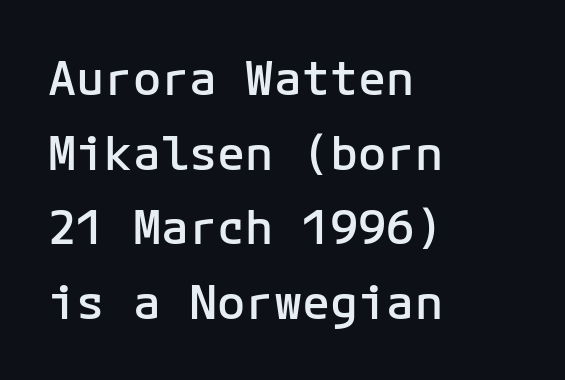
{"serif": "no", "italic": "no", "bold": "semi", "weight": "semibold", "width": "normal", "stroke_contrast": "low", "x_height": "medium", "underline": "no", "align": "left", "line_spacing": "normal", "line_spacing_ratio": 1.59, "letter_spacing": "normal", "letter_spacing_em": 0.0, "glyph_px": 47}
